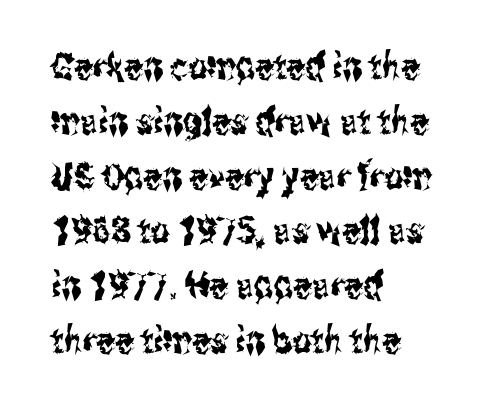
{"serif": "no", "italic": "no", "width": "condensed", "stroke_contrast": "medium", "x_height": "medium", "monospaced": "no", "underline": "no", "align": "left", "line_spacing": "normal", "line_spacing_ratio": 1.48, "letter_spacing": "normal", "letter_spacing_em": 0.0, "glyph_px": 37}
